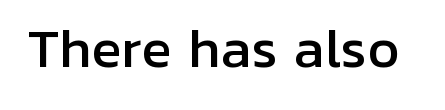
Q: Is the text italic (slanted)? A: No, it is upright.
Q: Is the typeface a serif or a sans-serif typeface? A: Sans-serif.
Q: Is the text underlined? A: No.
Q: Is the spacing between letters normal or unusually wide? A: Normal.
Q: Width (condensed, normal, or wide)? A: Normal.
Q: Stroke contrast? A: Low.
Q: x-height? A: Medium.
Q: Monospaced? A: No.
